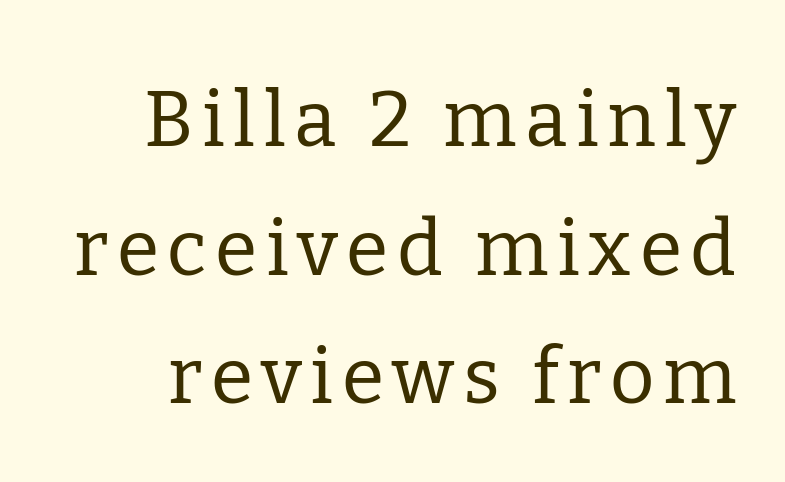
{"serif": "yes", "italic": "no", "bold": "no", "weight": "regular", "width": "normal", "stroke_contrast": "low", "x_height": "medium", "monospaced": "no", "underline": "no", "line_spacing": "normal", "line_spacing_ratio": 1.67, "glyph_px": 77}
